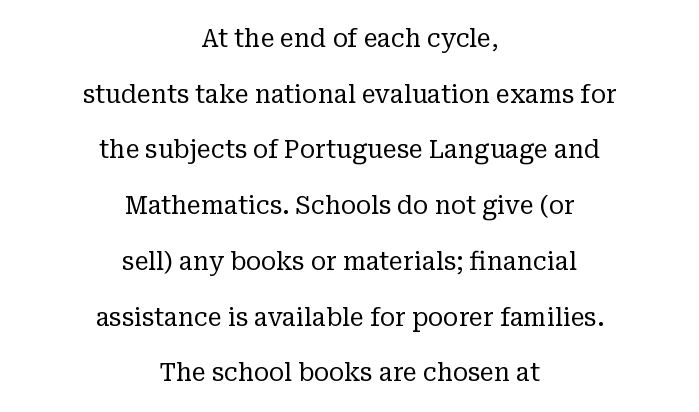
The image shows 25 px text type, upright; set centered, loose line spacing (2.23x), normal letter spacing, not underlined.
